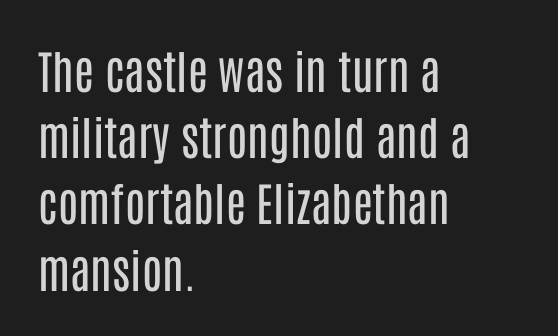
Do the letters lean? They stand straight. Notice how descenders clear the ascenders below comfortably — that's standard leading. Grotesque or geometric, the face here clearly has no serifs. Unbolded letterforms with no extra heft. The type is set solid horizontally, with unmodified tracking.
